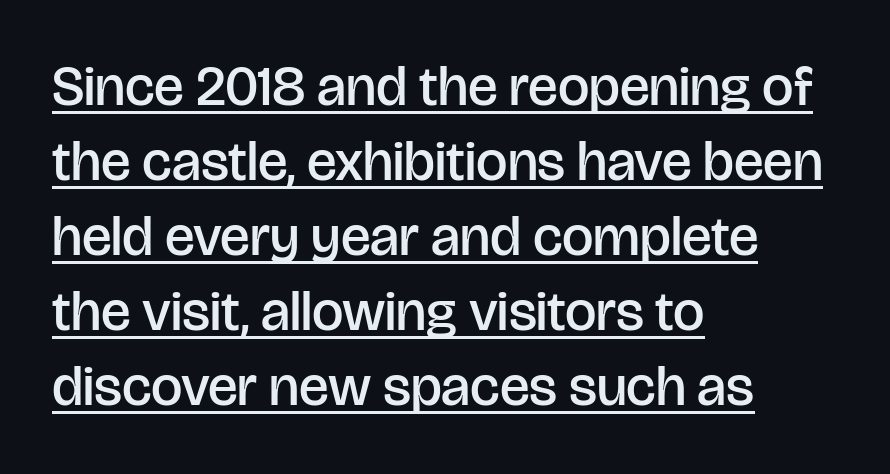
The image shows 56 px semibold sans-serif type, upright; set left-aligned, normal line spacing (1.34x), normal letter spacing, underlined; low stroke contrast and a large x-height.
